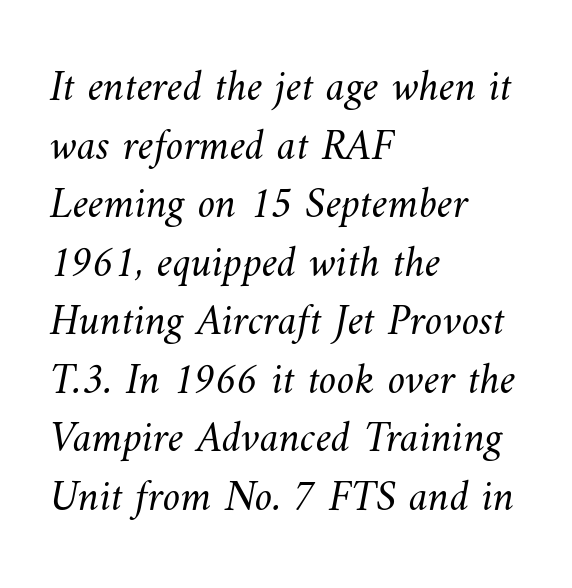
{"bold": "no", "weight": "light", "width": "normal", "stroke_contrast": "medium", "x_height": "small", "monospaced": "no", "underline": "no", "align": "left", "line_spacing": "normal", "line_spacing_ratio": 1.33, "letter_spacing": "normal", "letter_spacing_em": 0.0, "glyph_px": 44}
